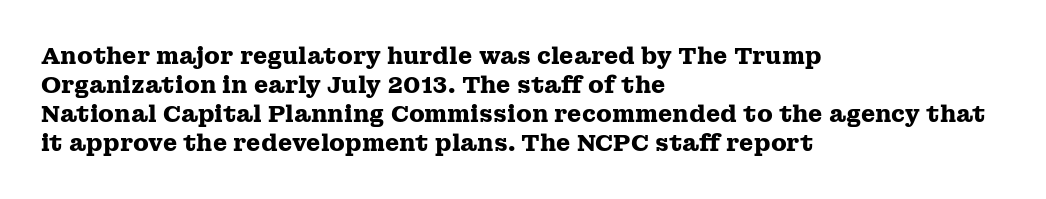
The image shows 23 px bold type, upright; set left-aligned, normal line spacing (1.26x), normal letter spacing, not underlined.
